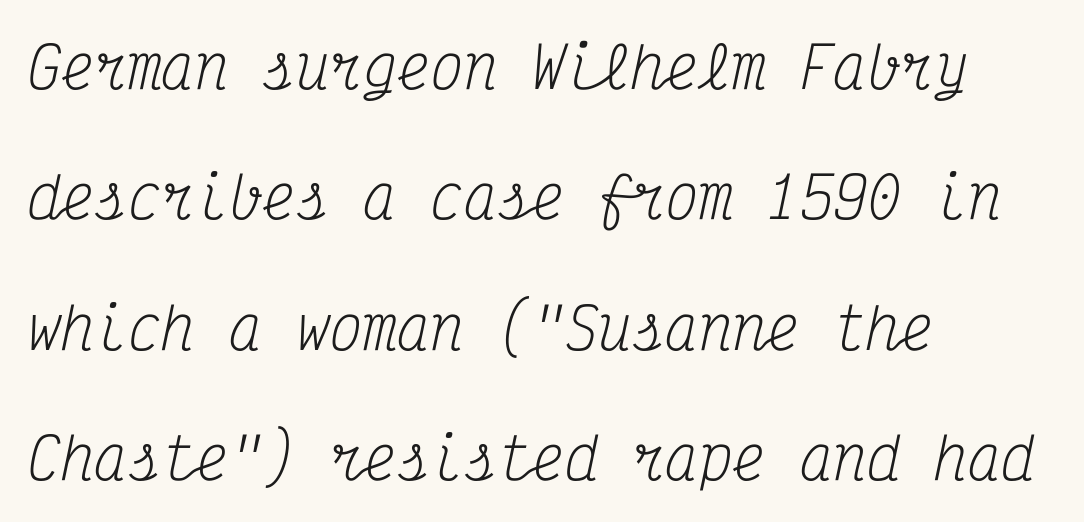
{"serif": "yes", "italic": "yes", "lean": "right", "slant_degrees": 12, "bold": "no", "weight": "regular", "width": "condensed", "stroke_contrast": "medium", "x_height": "medium", "monospaced": "yes", "underline": "no", "align": "left", "line_spacing": "loose", "line_spacing_ratio": 2.33, "letter_spacing": "normal", "letter_spacing_em": 0.0, "glyph_px": 56}
